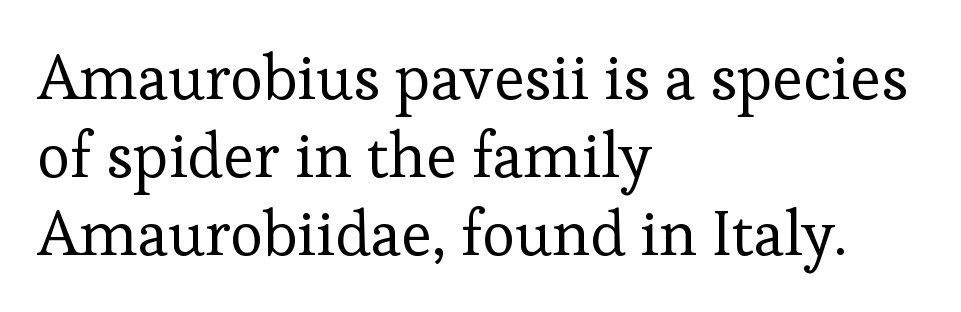
Letterform terminals end in serifs throughout the passage. The rendering keeps characters at their native spacing. The string is rendered with underlining switched off. Looks like regular typesetting: each glyph gets only the width it needs.
